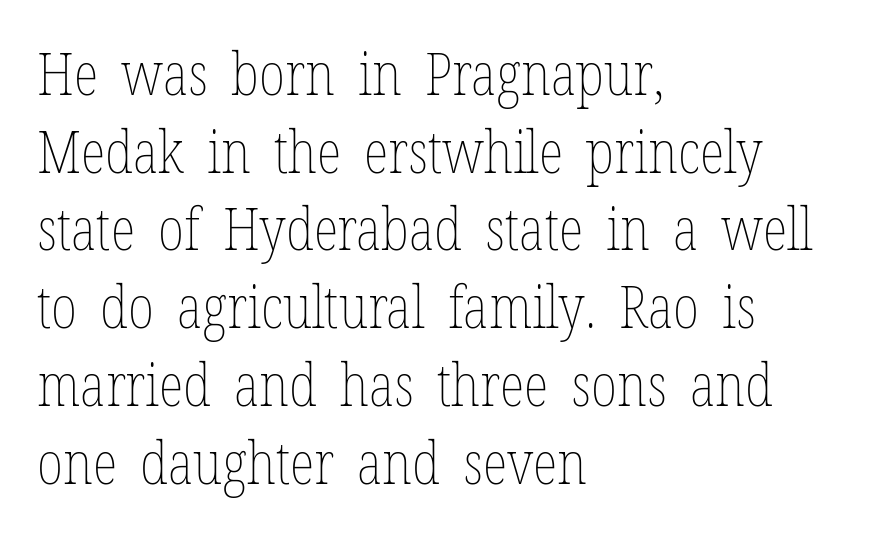
{"italic": "no", "bold": "no", "weight": "thin", "width": "condensed", "stroke_contrast": "low", "x_height": "medium", "monospaced": "no", "underline": "no", "align": "left", "line_spacing": "normal", "line_spacing_ratio": 1.34, "letter_spacing": "normal", "letter_spacing_em": 0.0, "glyph_px": 58}
